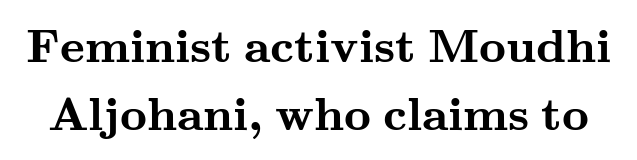
The typography opts for an upright posture over an oblique one. Each new line begins a customary step beneath the previous one. Look at the bottom of the vertical strokes: they flare into serifs here. The rendering uses natural spacing where letterforms have individual widths. Each row of text sits above clean, open space. How heavy is the stroke? Heavy — this is a bold.
